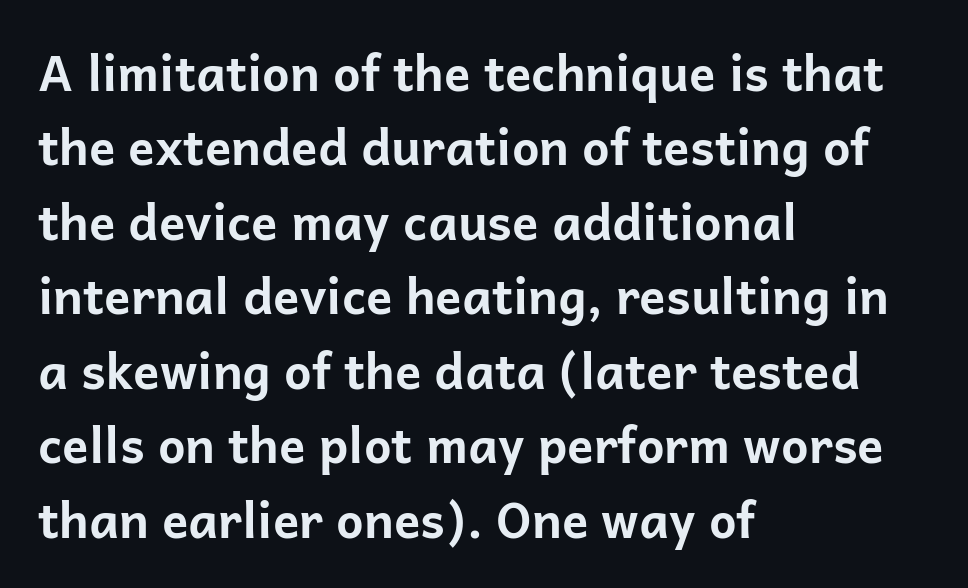
{"serif": "no", "italic": "no", "bold": "yes", "weight": "bold", "width": "normal", "stroke_contrast": "low", "x_height": "medium", "monospaced": "no", "underline": "no", "align": "left", "line_spacing": "normal", "line_spacing_ratio": 1.52, "letter_spacing": "normal", "letter_spacing_em": 0.0, "glyph_px": 49}
